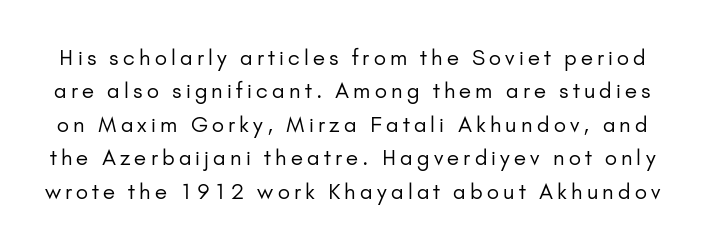
The image shows 21 px text type, upright; set normal line spacing (1.59x), unusually wide letter spacing (+0.2 em), not underlined.
